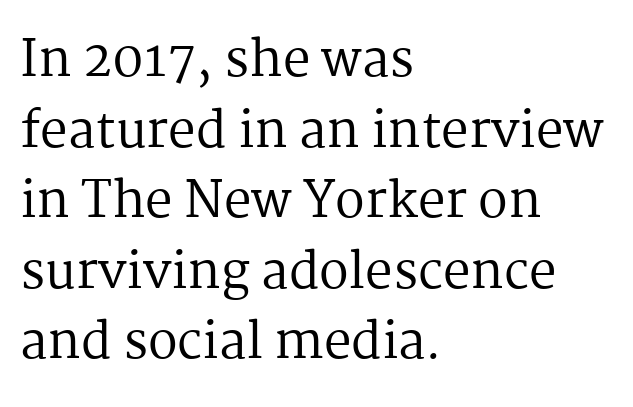
{"serif": "yes", "italic": "no", "bold": "no", "weight": "regular", "width": "normal", "stroke_contrast": "medium", "x_height": "medium", "monospaced": "no", "underline": "no", "align": "left", "line_spacing": "normal", "line_spacing_ratio": 1.44, "letter_spacing": "normal", "letter_spacing_em": 0.0, "glyph_px": 49}
